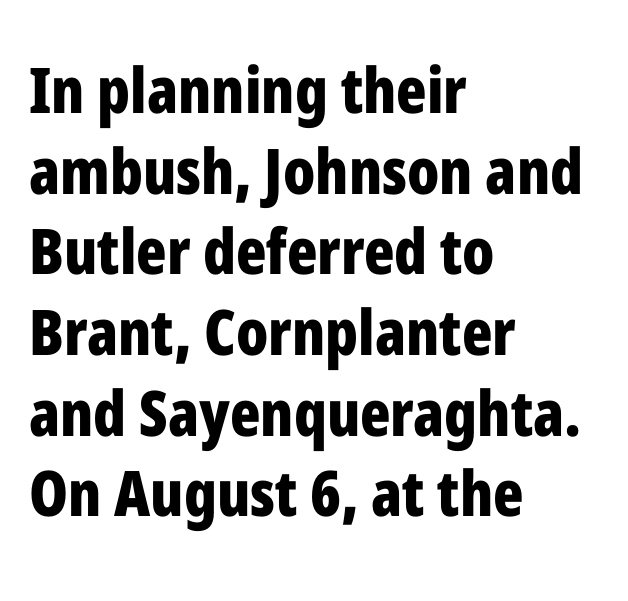
{"serif": "no", "italic": "no", "bold": "yes", "weight": "bold", "width": "condensed", "stroke_contrast": "low", "x_height": "medium", "monospaced": "no", "underline": "no", "align": "left", "line_spacing": "normal", "line_spacing_ratio": 1.28, "letter_spacing": "normal", "letter_spacing_em": 0.0, "glyph_px": 63}
